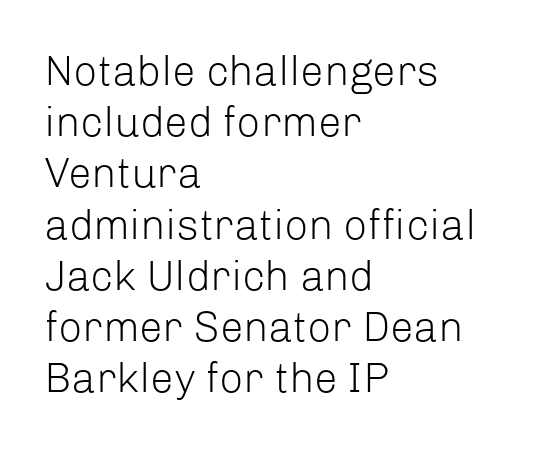
Rule under the text: the space is simply empty. This sample has the flowing, uneven cadence of proportional lettering. Teacher's note: observe the even left margin — that is flush-left alignment. Upright lettering throughout. What kind of face is this? One without serifs — a sans.
